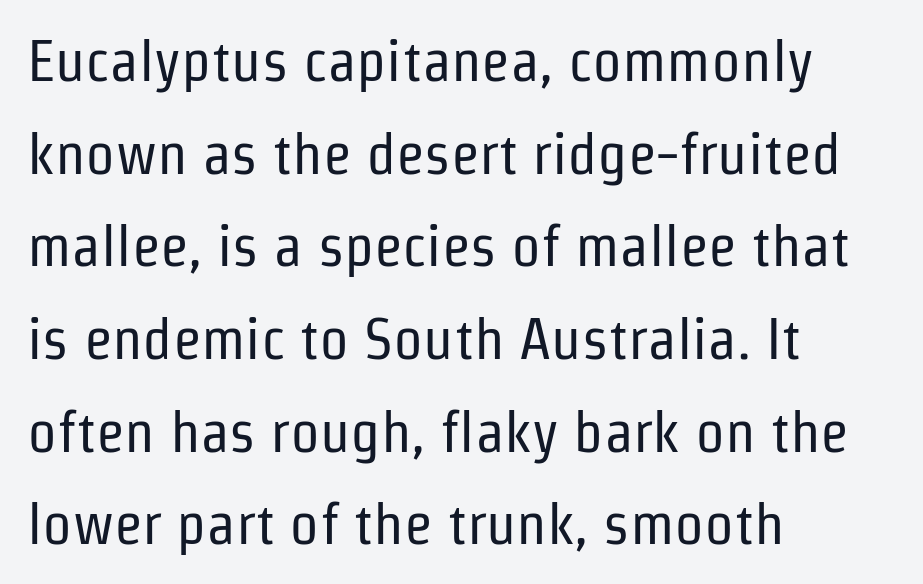
The designer went with a sans here, leaving each stem footless. Italic: no, the glyphs are upright roman. Teacher's note: observe the even left margin — that is flush-left alignment. Is this a heavy cut? Hardly; it is regular or lighter.
